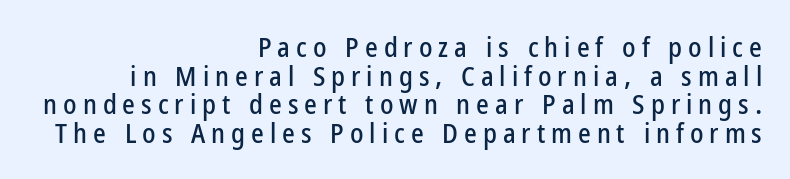
Q: Is the text italic (slanted)? A: No, it is upright.
Q: Is the text underlined? A: No.
Q: How is the paragraph aligned? A: Right-aligned.
Q: Is the spacing between letters normal or unusually wide? A: Unusually wide.
Q: Is the spacing between lines tight, normal or loose? A: Tight.
